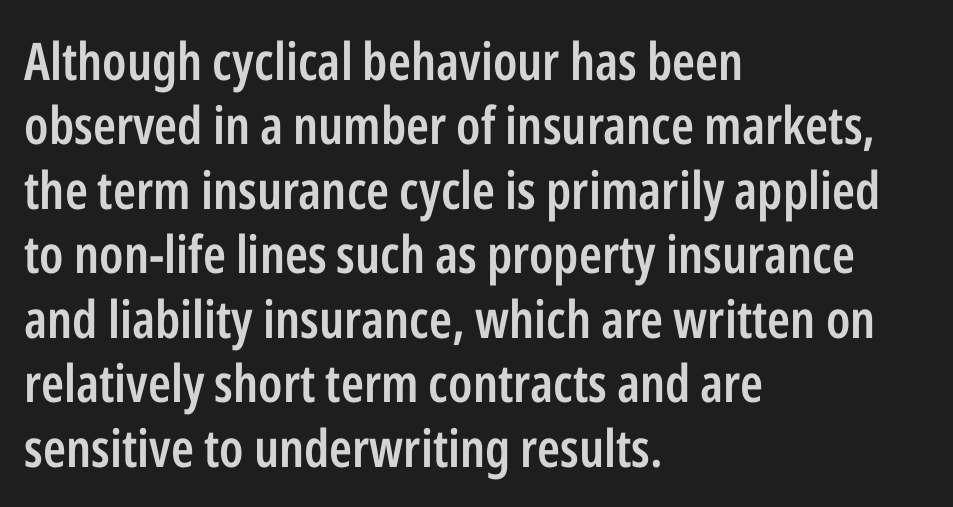
{"serif": "no", "italic": "no", "bold": "semi", "weight": "semibold", "width": "condensed", "stroke_contrast": "low", "x_height": "medium", "monospaced": "no", "underline": "no", "align": "left", "line_spacing_ratio": 1.24, "letter_spacing": "normal", "letter_spacing_em": 0.0, "glyph_px": 52}
